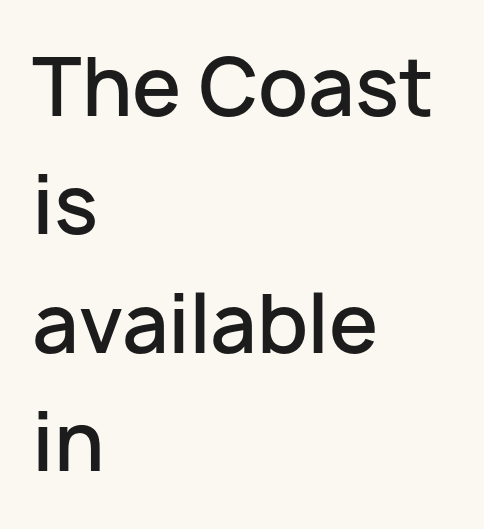
Q: Is the text bold? A: Semi-bold.
Q: Is the text italic (slanted)? A: No, it is upright.
Q: Is the typeface a serif or a sans-serif typeface? A: Sans-serif.
Q: Is the text underlined? A: No.
Q: How is the paragraph aligned? A: Left-aligned.
Q: Is the spacing between letters normal or unusually wide? A: Normal.
Q: Is the spacing between lines tight, normal or loose? A: Normal.
Q: Width (condensed, normal, or wide)? A: Normal.
Q: Stroke contrast? A: Low.
Q: x-height? A: Medium.
Q: Monospaced? A: No.
